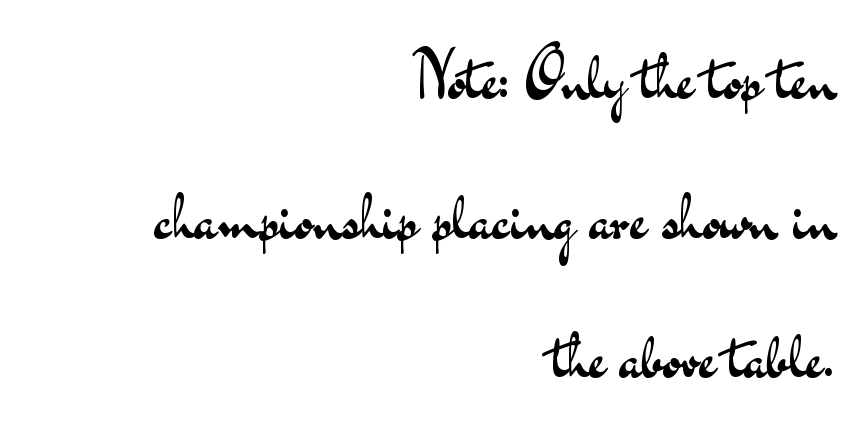
Q: Is the text bold? A: No.
Q: Is the text italic (slanted)? A: Yes.
Q: Is the typeface a serif or a sans-serif typeface? A: Sans-serif.
Q: Is the text underlined? A: No.
Q: How is the paragraph aligned? A: Right-aligned.
Q: Is the spacing between letters normal or unusually wide? A: Normal.
Q: Is the spacing between lines tight, normal or loose? A: Loose.
Q: Width (condensed, normal, or wide)? A: Wide.
Q: Stroke contrast? A: Medium.
Q: x-height? A: Small.
Q: Monospaced? A: No.
